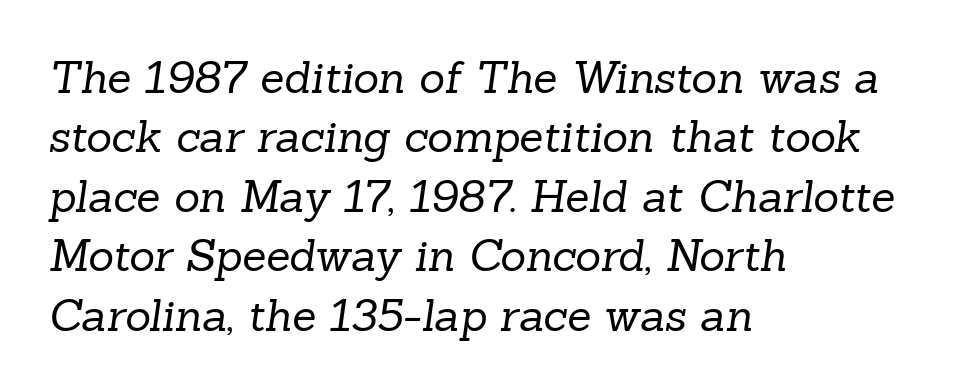
Q: Is the text bold? A: No.
Q: Is the typeface a serif or a sans-serif typeface? A: Serif.
Q: Is the text underlined? A: No.
Q: How is the paragraph aligned? A: Left-aligned.
Q: Is the spacing between letters normal or unusually wide? A: Normal.
Q: Is the spacing between lines tight, normal or loose? A: Normal.
Q: Width (condensed, normal, or wide)? A: Normal.
Q: Stroke contrast? A: Low.
Q: x-height? A: Medium.
Q: Monospaced? A: No.
